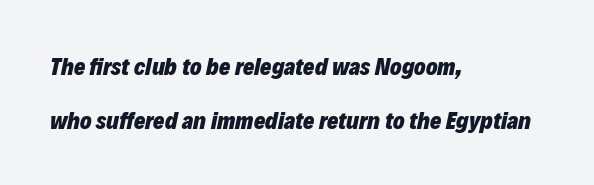
{"italic": "yes", "lean": "right", "slant_degrees": 12, "bold": "yes", "underline": "no", "align": "left", "line_spacing": "loose", "line_spacing_ratio": 2.26, "letter_spacing": "normal", "letter_spacing_em": 0.0, "glyph_px": 24}
